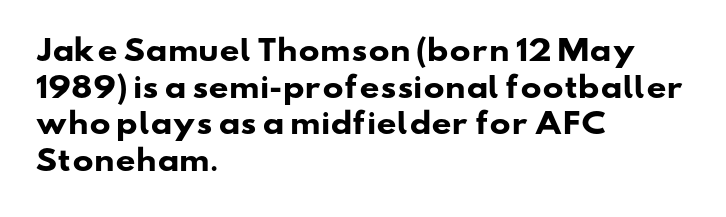
The image shows 28 px heavy, wide sans-serif type; set left-aligned, normal line spacing (1.31x), normal letter spacing, not underlined; low stroke contrast and a small x-height.
